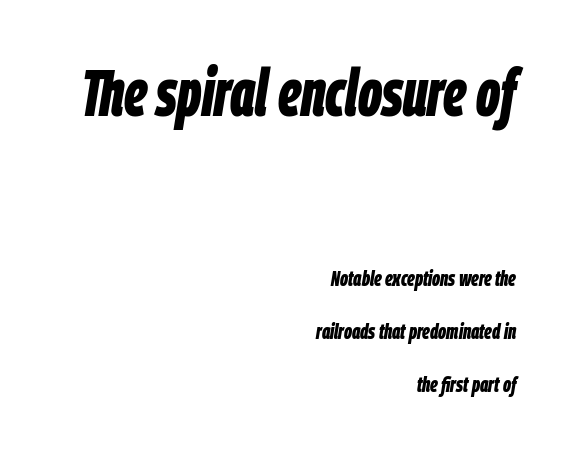
Observe the ordinary spacing: letters are neighbours, not strangers. Spacing verdict: proportional, widths tailored to each character. If you drew a ruler down the right edge, every line would touch it. The typography opts for an oblique posture over an upright one. What weight is shown? A full bold with thick strokes.
